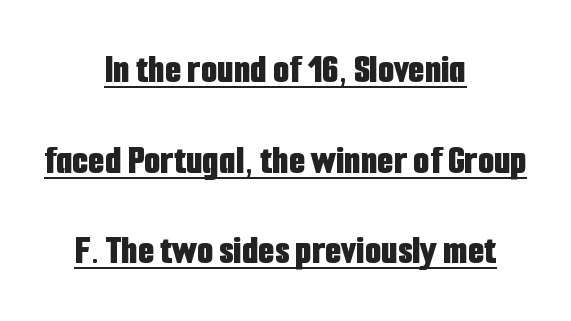
The image shows 42 px bold, condensed sans-serif type, upright; set centered, loose line spacing (2.16x), normal letter spacing, underlined; low stroke contrast and a medium x-height.
